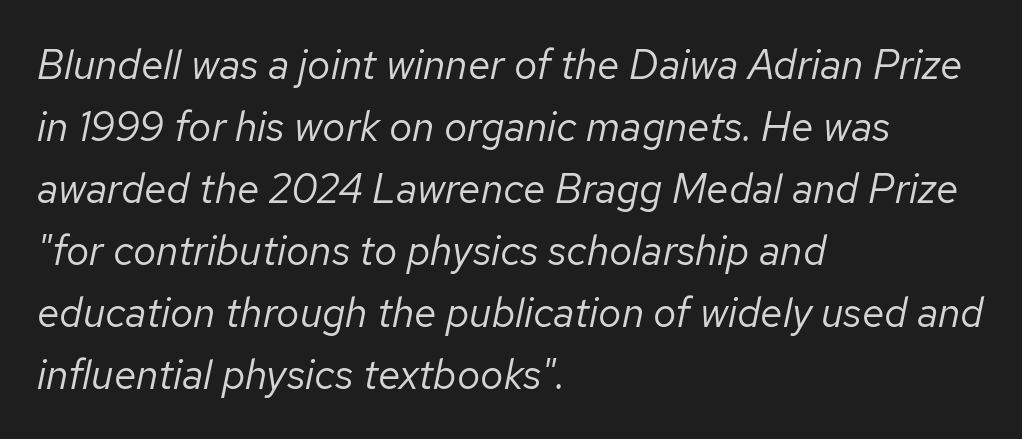
Italic? Definitely — the glyphs are oblique. Each new line begins a customary step beneath the previous one. The strokes are not fattened; the text isn't bold. These lines keep a tight, regular rhythm from letter to letter. The foot of each line stays bare and open.
